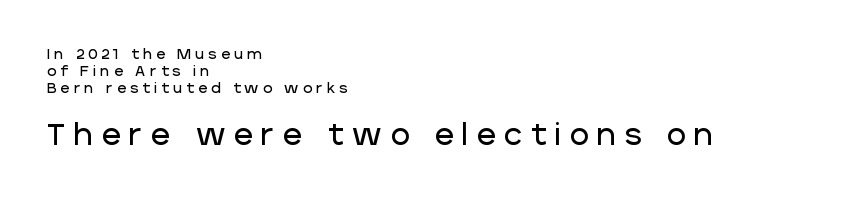
{"serif": "no", "italic": "no", "width": "normal", "stroke_contrast": "low", "x_height": "large", "monospaced": "no", "underline": "no", "align": "left", "line_spacing_ratio": 1.2, "letter_spacing": "wide", "letter_spacing_em": 0.3, "larger_block": "second", "size_ratio": 2.07, "glyph_px": 29}
